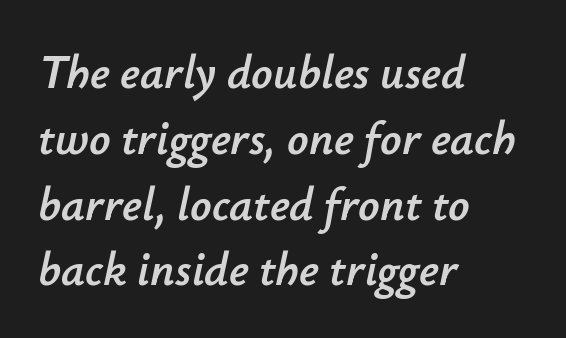
Rule under the text: the space is simply empty. Compared with a centered layout, this one pins lines to the left instead. The text carries the slant typical of an italic or oblique font. These lines are rendered in a variable-pitch font.
